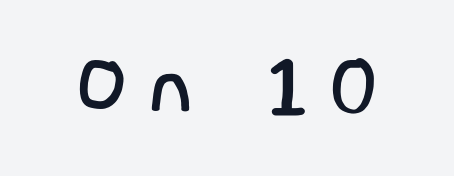
{"serif": "no", "bold": "no", "weight": "regular", "width": "normal", "stroke_contrast": "low", "x_height": "large", "underline": "no", "letter_spacing": "wide", "letter_spacing_em": 0.26, "glyph_px": 77}
